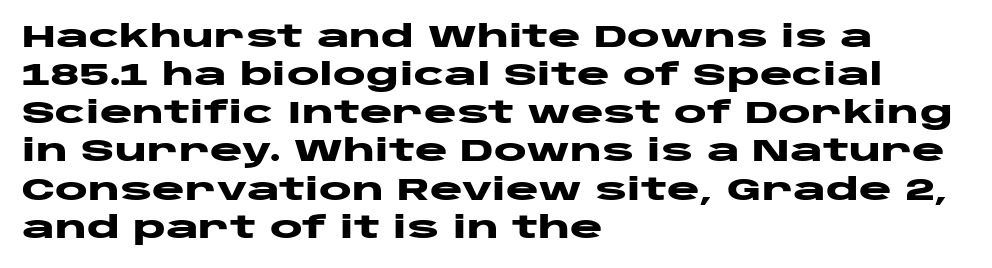
Letterform terminals end flat and unadorned throughout the passage. These lines are rendered in a variable-pitch font. Compared with a centered layout, this one pins lines to the left instead. Every letter is thick-stroked: bold, no question.
